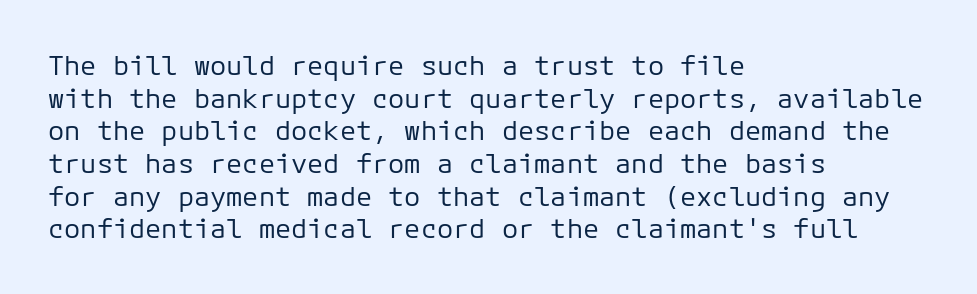
The image shows 27 px text type, upright; set left-aligned, line spacing 1.21x, normal letter spacing, not underlined.
